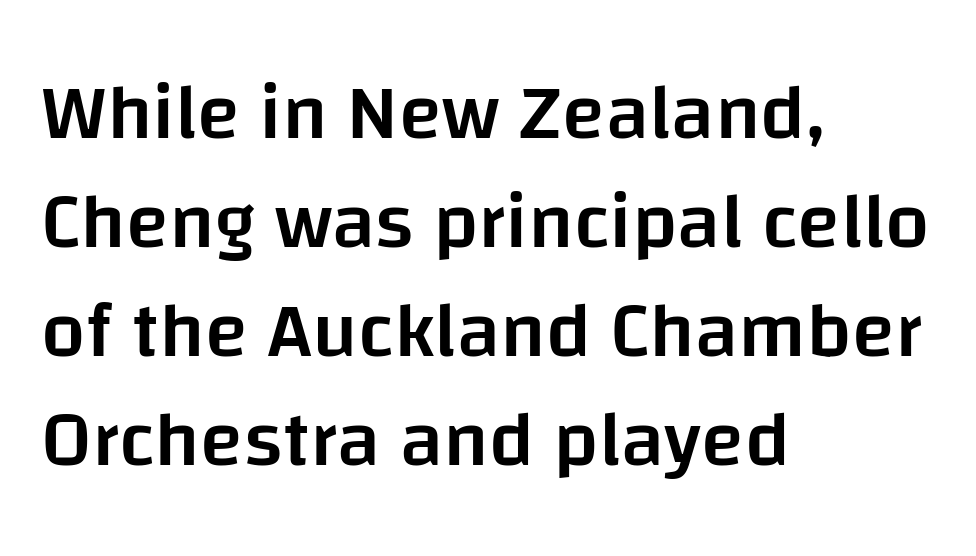
Proportional: the letters do not fall into vertical columns. Where is the straight margin? On the left. Tall strokes in this sample are plumb rather than angled. Students, observe: this is what conventionally led text looks like. The tracking reads as untouched default to a designer's eye. Check the space under the baseline: it is left empty.
